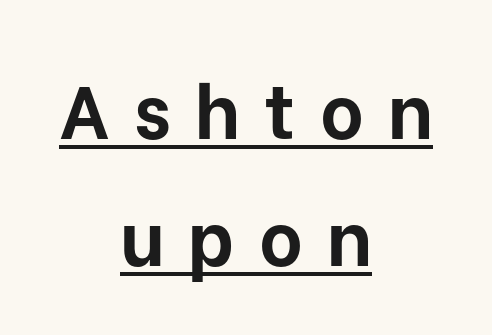
Q: Is the text bold? A: Yes.
Q: Is the text italic (slanted)? A: No, it is upright.
Q: Is the typeface a serif or a sans-serif typeface? A: Sans-serif.
Q: Is the text underlined? A: Yes.
Q: How is the paragraph aligned? A: Centered.
Q: Is the spacing between letters normal or unusually wide? A: Unusually wide.
Q: Is the spacing between lines tight, normal or loose? A: Normal.
Q: Width (condensed, normal, or wide)? A: Normal.
Q: Stroke contrast? A: Low.
Q: x-height? A: Medium.
Q: Monospaced? A: No.
